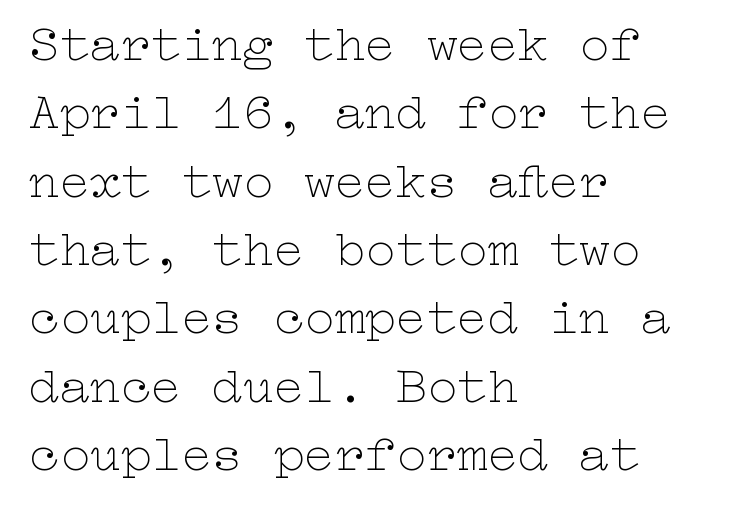
Q: Is the text bold? A: No.
Q: Is the text italic (slanted)? A: No, it is upright.
Q: Is the text underlined? A: No.
Q: How is the paragraph aligned? A: Left-aligned.
Q: Is the spacing between letters normal or unusually wide? A: Normal.
Q: Is the spacing between lines tight, normal or loose? A: Normal.
Q: Width (condensed, normal, or wide)? A: Wide.
Q: Stroke contrast? A: Low.
Q: x-height? A: Medium.
